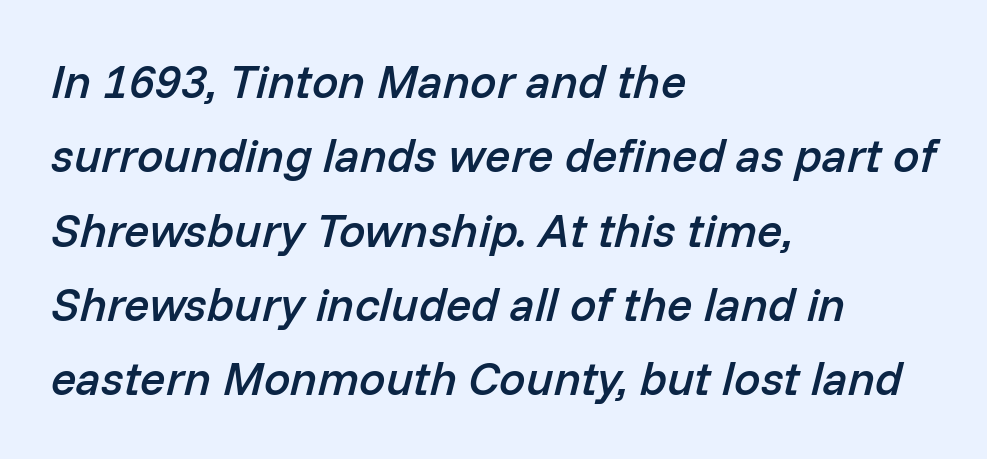
The image shows 47 px semibold type, italic (leaning right); set left-aligned, normal line spacing (1.58x), normal letter spacing, not underlined; low stroke contrast and a medium x-height.
